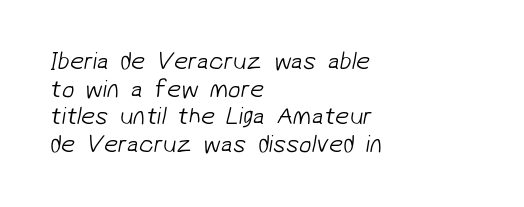
{"bold": "no", "underline": "no", "align": "left", "line_spacing": "tight", "line_spacing_ratio": 1.11, "letter_spacing": "normal", "letter_spacing_em": 0.0, "glyph_px": 25}
